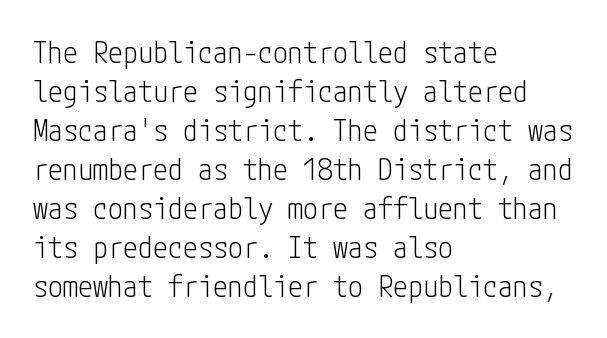
{"serif": "no", "italic": "no", "bold": "no", "weight": "light", "width": "condensed", "stroke_contrast": "low", "x_height": "medium", "underline": "no", "align": "left", "line_spacing": "normal", "line_spacing_ratio": 1.3, "letter_spacing": "normal", "letter_spacing_em": 0.0, "glyph_px": 30}
